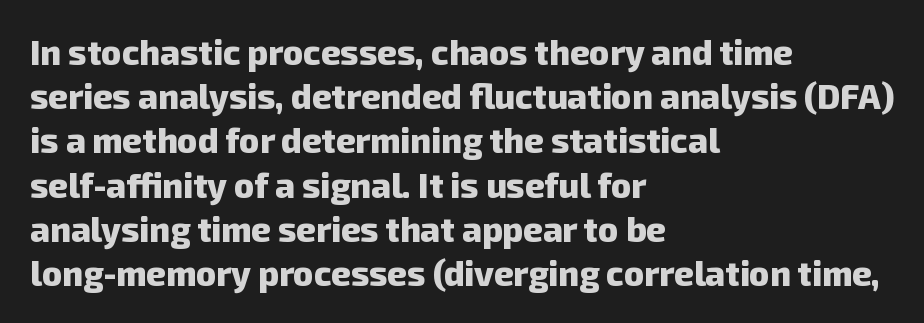
The image shows 34 px heavy sans-serif type; set left-aligned, normal line spacing (1.3x), normal letter spacing, not underlined; low stroke contrast and a medium x-height.
